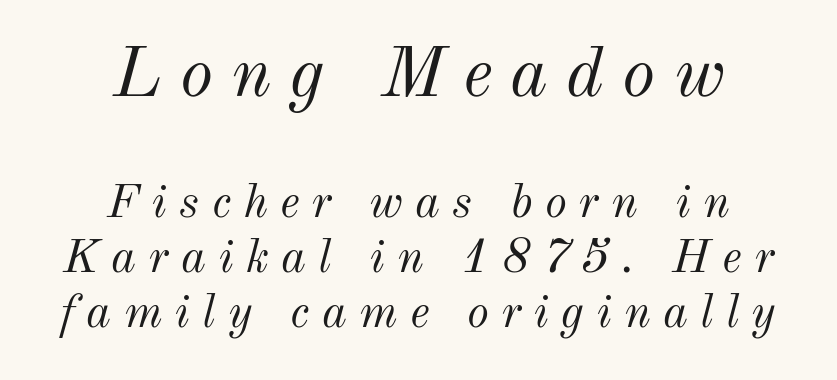
Q: Is the text bold? A: No.
Q: Is the text italic (slanted)? A: Yes, it leans right by about 12 degrees.
Q: Is the text underlined? A: No.
Q: How is the paragraph aligned? A: Centered.
Q: Is the spacing between letters normal or unusually wide? A: Unusually wide.
Q: Which block of text is set in a larger size, the first (top) or the second (bottom)? A: The first (top) one.
Q: Width (condensed, normal, or wide)? A: Normal.
Q: Stroke contrast? A: Medium.
Q: x-height? A: Small.
Q: Monospaced? A: No.
